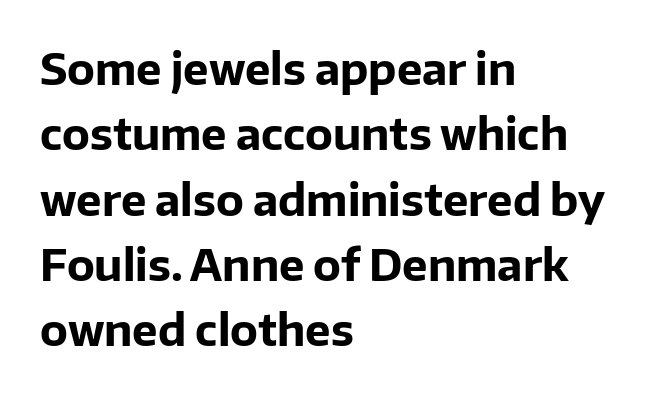
{"serif": "no", "italic": "no", "bold": "yes", "weight": "bold", "width": "normal", "stroke_contrast": "low", "x_height": "medium", "monospaced": "no", "underline": "no", "align": "left", "line_spacing": "normal", "line_spacing_ratio": 1.52, "letter_spacing": "normal", "letter_spacing_em": 0.0, "glyph_px": 43}
